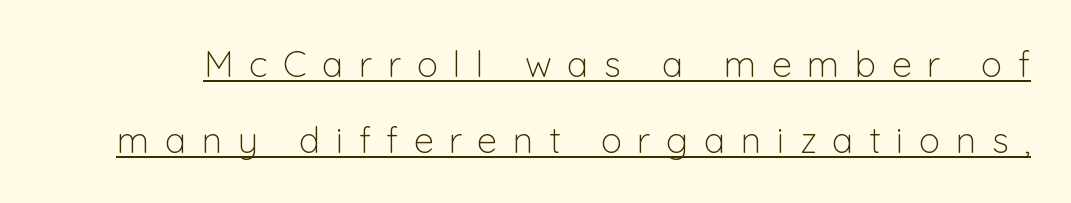
Ascenders rise straight up at ninety degrees. Examine the stroke ends and you'll find no serifs. Vertically, the passage feels expansive, rows floating well apart. The rendering inserts visible extra space after every character. Stem width sits at or under what a default text font uses. Is this a fixed-width face? No — the glyphs have proportional, varying widths.
